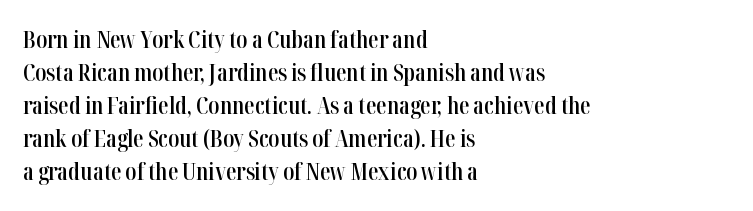
{"italic": "no", "bold": "semi", "underline": "no", "align": "left", "line_spacing": "normal", "line_spacing_ratio": 1.44, "letter_spacing": "normal", "letter_spacing_em": 0.0, "glyph_px": 23}
